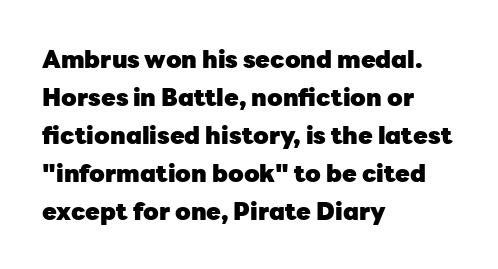
Q: Is the text bold? A: Yes.
Q: Is the text italic (slanted)? A: No, it is upright.
Q: Is the text underlined? A: No.
Q: How is the paragraph aligned? A: Left-aligned.
Q: Is the spacing between letters normal or unusually wide? A: Normal.
Q: Is the spacing between lines tight, normal or loose? A: Normal.
